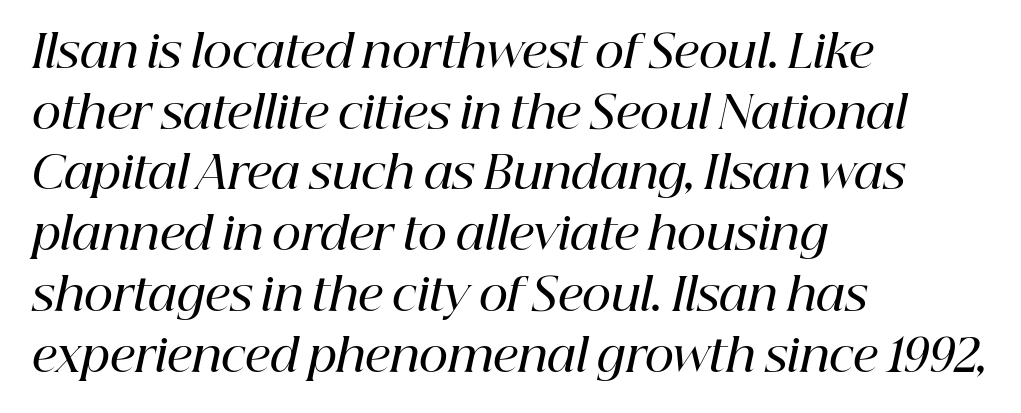
{"serif": "yes", "italic": "yes", "lean": "right", "slant_degrees": 12, "bold": "semi", "weight": "semibold", "width": "normal", "stroke_contrast": "high", "x_height": "medium", "monospaced": "no", "underline": "no", "align": "left", "line_spacing": "normal", "line_spacing_ratio": 1.35, "letter_spacing": "normal", "letter_spacing_em": 0.0, "glyph_px": 45}
